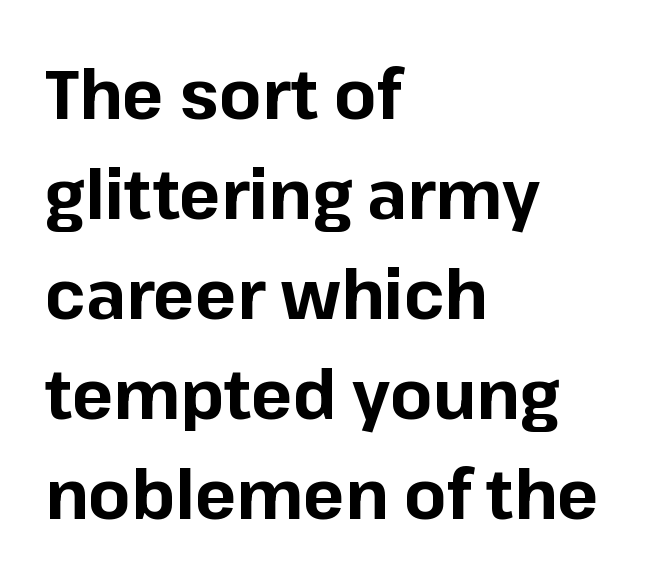
The face used here is proportionally spaced, like ordinary book or web type. The rendering uses a moderate line-height, typical for paragraphs. Unlike italic type, these characters show no tilt at all. Bare-footed words on every line. Where is the straight margin? On the left. Stroke thickness is high; the sample reads as a true bold.
